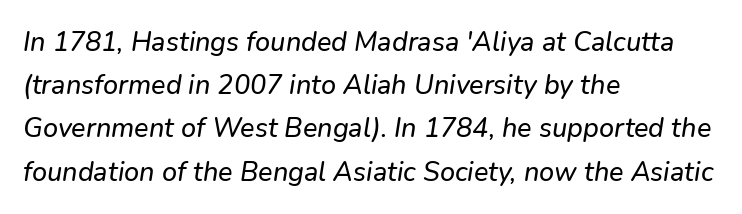
The image shows 27 px text type; set left-aligned, normal line spacing (1.6x), normal letter spacing, not underlined.
